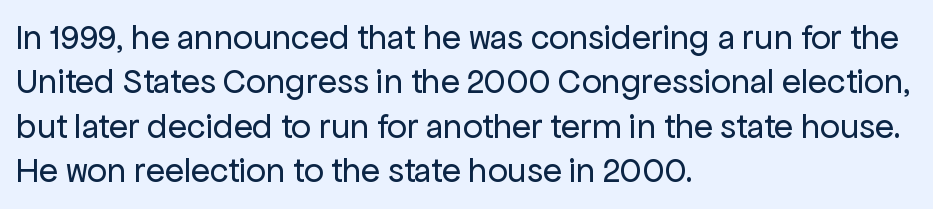
The image shows 35 px regular-weight sans-serif type, upright; set left-aligned, normal line spacing (1.27x), normal letter spacing, not underlined; low stroke contrast and a medium x-height.
